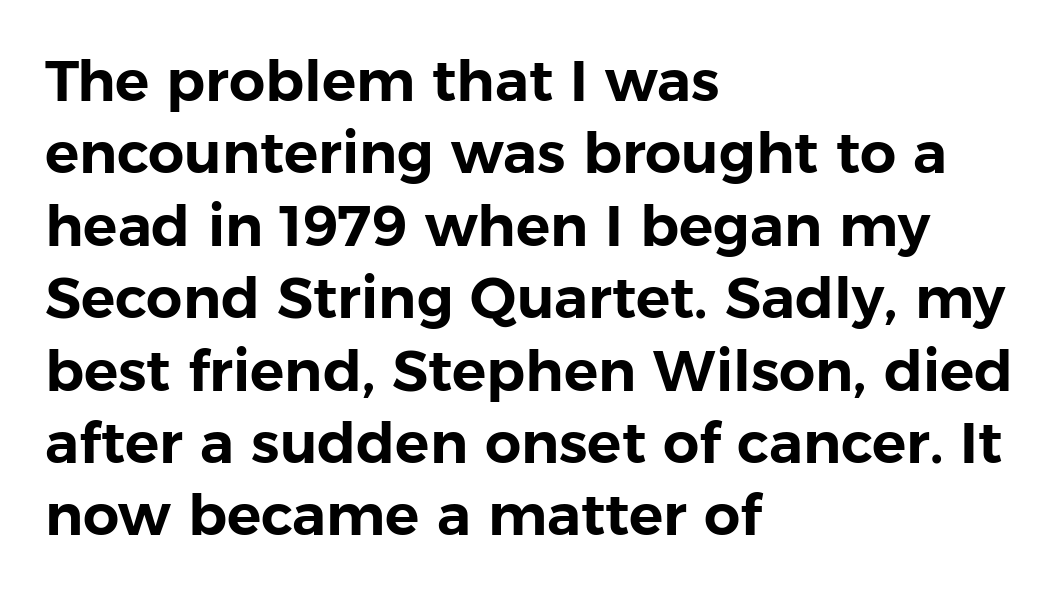
{"serif": "no", "italic": "no", "width": "normal", "stroke_contrast": "low", "x_height": "medium", "monospaced": "no", "underline": "no", "align": "left", "line_spacing": "normal", "line_spacing_ratio": 1.27, "letter_spacing": "normal", "letter_spacing_em": 0.0, "glyph_px": 57}
